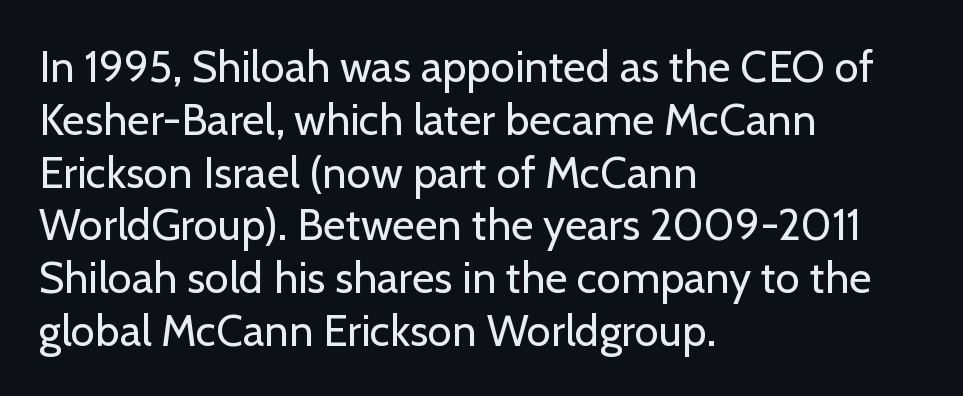
Rendered with straight, roman letterforms. Underline: absent. Note the varied advance widths — an 'i' is clearly narrower than an 'm'. If you drew a ruler down the left edge, every line would touch it. The typeface chosen for these lines omits serifs. The weight tops out at a normal text grade.
